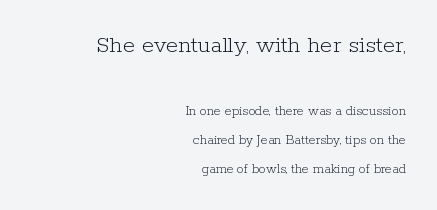
{"italic": "no", "bold": "no", "underline": "no", "align": "right", "line_spacing": "loose", "line_spacing_ratio": 2.08, "letter_spacing": "normal", "letter_spacing_em": 0.0, "larger_block": "first", "size_ratio": 1.79, "glyph_px": 25}
